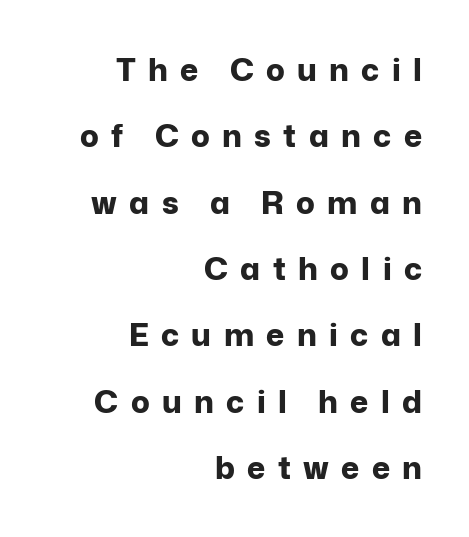
The letters advance in unequal steps, a hallmark of proportional type. Look at the tracking — it's clearly loosened, letters drifting apart. The passage shown stacks its lines with a broad gap. The typography opts for an upright posture over an oblique one. These lines are composed in type without serifs. Bare-footed words on every line.
